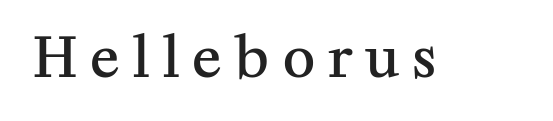
Q: Is the text bold? A: Semi-bold.
Q: Is the text italic (slanted)? A: No, it is upright.
Q: Is the typeface a serif or a sans-serif typeface? A: Serif.
Q: Is the text underlined? A: No.
Q: Is the spacing between letters normal or unusually wide? A: Unusually wide.
Q: Width (condensed, normal, or wide)? A: Normal.
Q: Stroke contrast? A: Medium.
Q: x-height? A: Medium.
Q: Monospaced? A: No.
